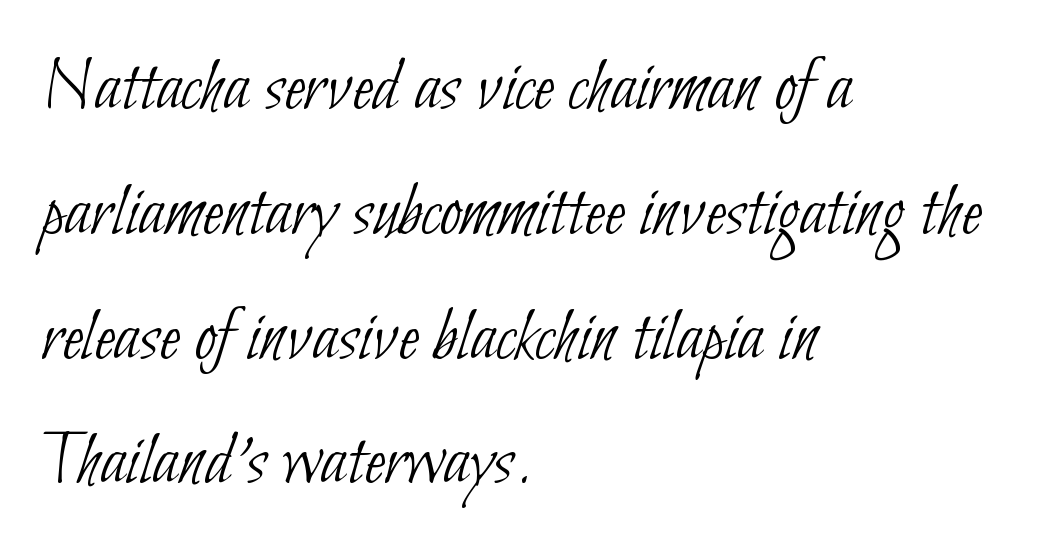
Q: Is the text bold? A: No.
Q: Is the typeface a serif or a sans-serif typeface? A: Sans-serif.
Q: Is the text underlined? A: No.
Q: How is the paragraph aligned? A: Left-aligned.
Q: Is the spacing between letters normal or unusually wide? A: Normal.
Q: Is the spacing between lines tight, normal or loose? A: Normal.
Q: Width (condensed, normal, or wide)? A: Condensed.
Q: Stroke contrast? A: Low.
Q: x-height? A: Small.
Q: Monospaced? A: No.
